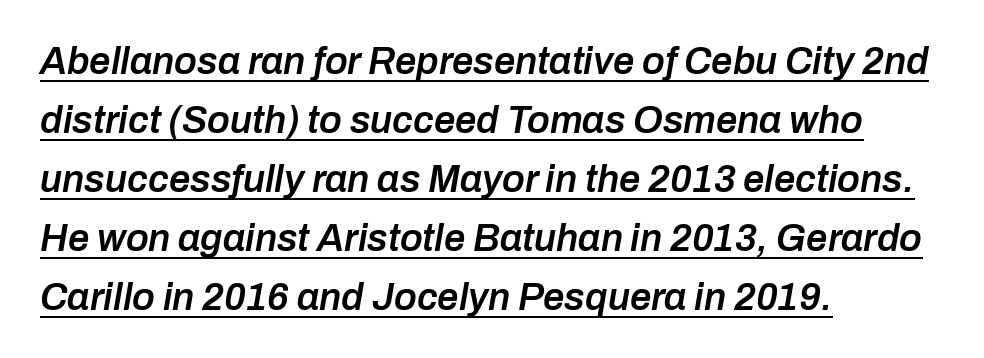
The image shows 38 px semibold type, italic (leaning right); set left-aligned, normal line spacing (1.55x), normal letter spacing, underlined; low stroke contrast and a medium x-height.
